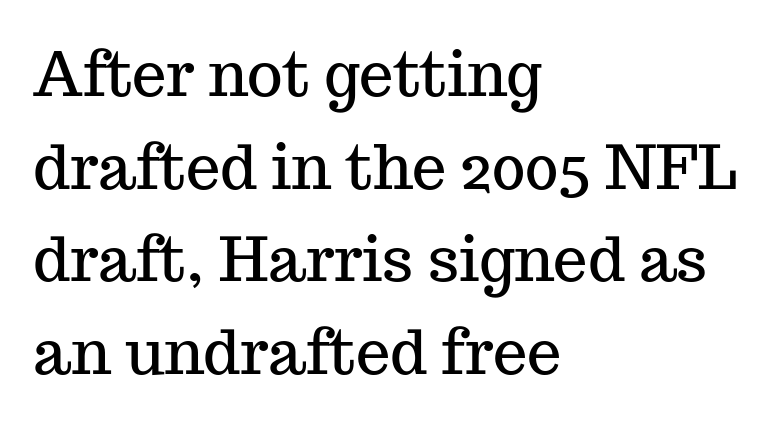
Do the letters lean? They stand straight. Any mark beneath the type? The region is blank. You could not count columns in this text — the font is proportionally spaced. Words appear dense and cohesive because spacing is normal.
